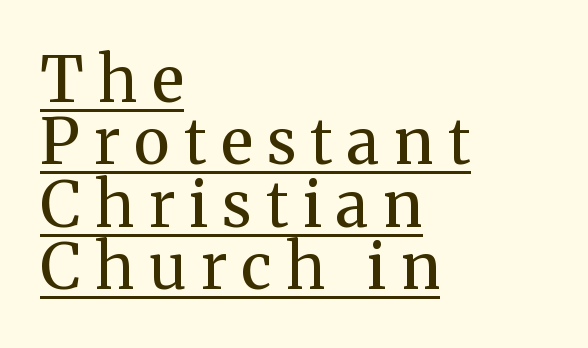
{"serif": "yes", "italic": "no", "bold": "no", "weight": "regular", "width": "normal", "stroke_contrast": "medium", "x_height": "medium", "monospaced": "no", "underline": "yes", "align": "left", "line_spacing": "tight", "line_spacing_ratio": 0.99, "letter_spacing": "wide", "letter_spacing_em": 0.23, "glyph_px": 63}
